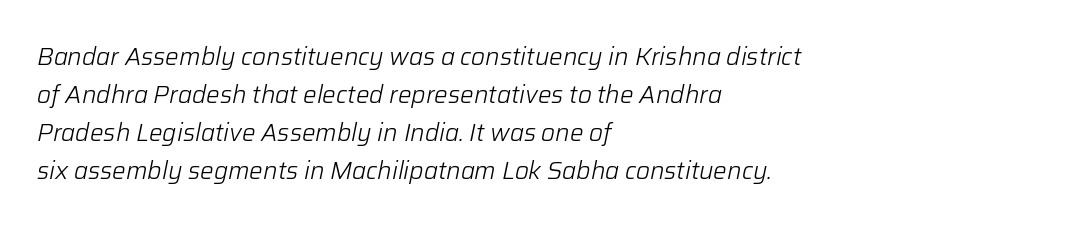
Q: Is the text bold? A: No.
Q: Is the text italic (slanted)? A: Yes, it leans right by about 12 degrees.
Q: Is the text underlined? A: No.
Q: How is the paragraph aligned? A: Left-aligned.
Q: Is the spacing between letters normal or unusually wide? A: Normal.
Q: Is the spacing between lines tight, normal or loose? A: Normal.
